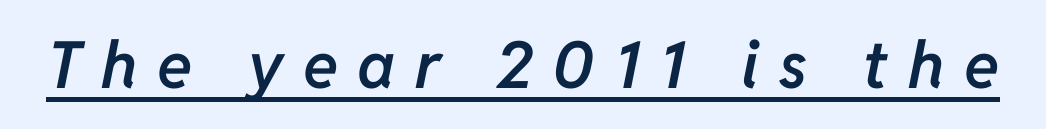
Q: Is the text bold? A: Semi-bold.
Q: Is the text italic (slanted)? A: Yes, it leans right by about 11 degrees.
Q: Is the text underlined? A: Yes.
Q: Is the spacing between letters normal or unusually wide? A: Unusually wide.
Q: Width (condensed, normal, or wide)? A: Normal.
Q: Stroke contrast? A: Low.
Q: x-height? A: Medium.
Q: Monospaced? A: No.
